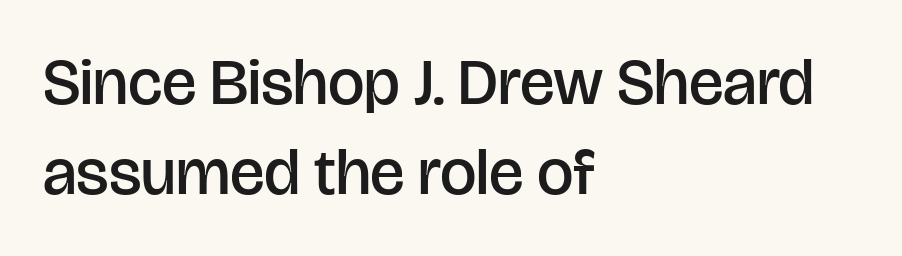
The image shows 65 px semibold sans-serif type, upright; set left-aligned, normal line spacing (1.39x), normal letter spacing, not underlined; low stroke contrast and a large x-height.
